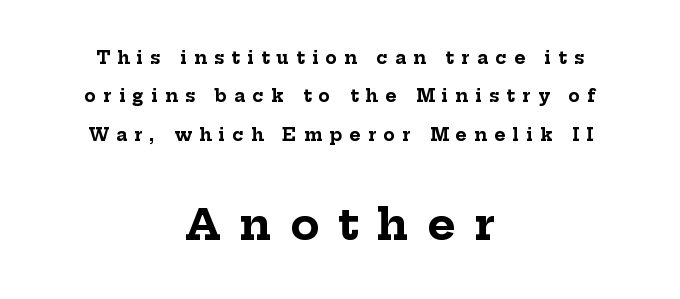
Q: Is the text bold? A: Yes.
Q: Is the text italic (slanted)? A: No, it is upright.
Q: Is the typeface a serif or a sans-serif typeface? A: Serif.
Q: Is the text underlined? A: No.
Q: How is the paragraph aligned? A: Centered.
Q: Is the spacing between letters normal or unusually wide? A: Unusually wide.
Q: Is the spacing between lines tight, normal or loose? A: Loose.
Q: Which block of text is set in a larger size, the first (top) or the second (bottom)? A: The second (bottom) one.
Q: Width (condensed, normal, or wide)? A: Normal.
Q: Stroke contrast? A: Low.
Q: x-height? A: Medium.
Q: Monospaced? A: No.
